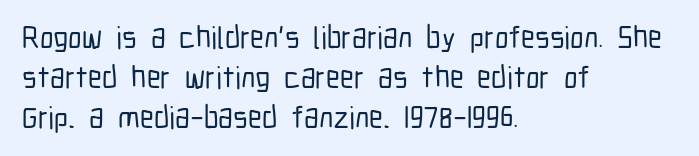
Proportional: the letters do not fall into vertical columns. This is the regular roman posture of the typeface. No feet cap the strokes, marking this as sans-serif type. Horizontal alignment here is leftward, the default for most running prose. Underlining? Definitely not there.
